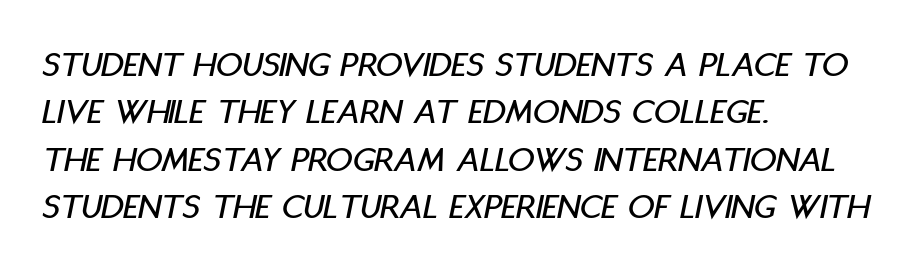
{"italic": "yes", "lean": "right", "slant_degrees": 11, "width": "condensed", "stroke_contrast": "low", "x_height": "large", "monospaced": "no", "underline": "no", "align": "left", "line_spacing": "normal", "line_spacing_ratio": 1.28, "letter_spacing": "normal", "letter_spacing_em": 0.0, "glyph_px": 37}
